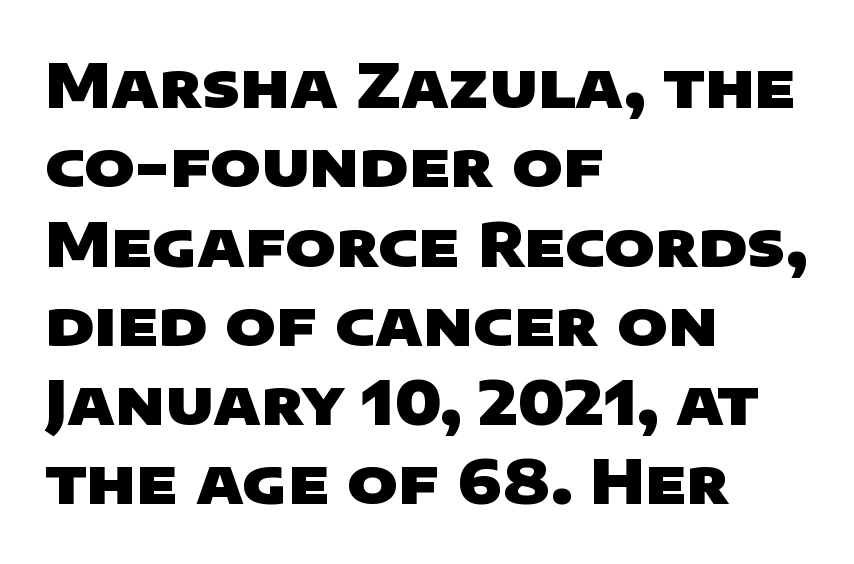
The image shows 61 px heavy, wide sans-serif type; set left-aligned, normal line spacing (1.3x), normal letter spacing, not underlined; low stroke contrast and a large x-height.
